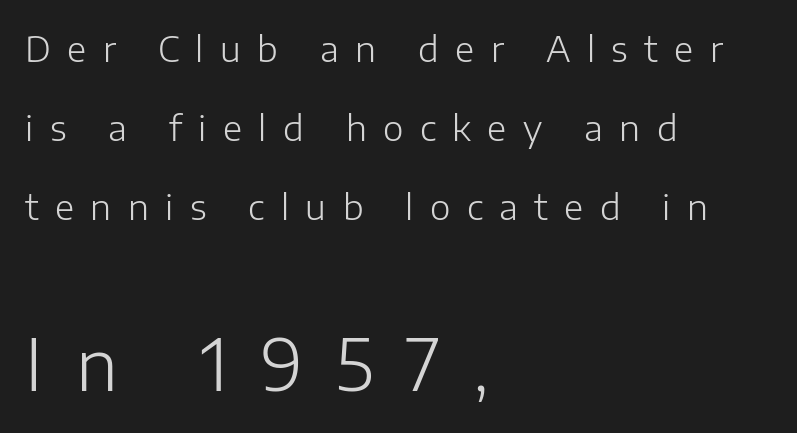
{"serif": "no", "italic": "no", "bold": "no", "weight": "light", "width": "normal", "stroke_contrast": "low", "x_height": "medium", "monospaced": "no", "underline": "no", "align": "left", "line_spacing": "loose", "line_spacing_ratio": 2.26, "letter_spacing": "wide", "letter_spacing_em": 0.47, "larger_block": "second", "size_ratio": 2.0, "glyph_px": 70}
